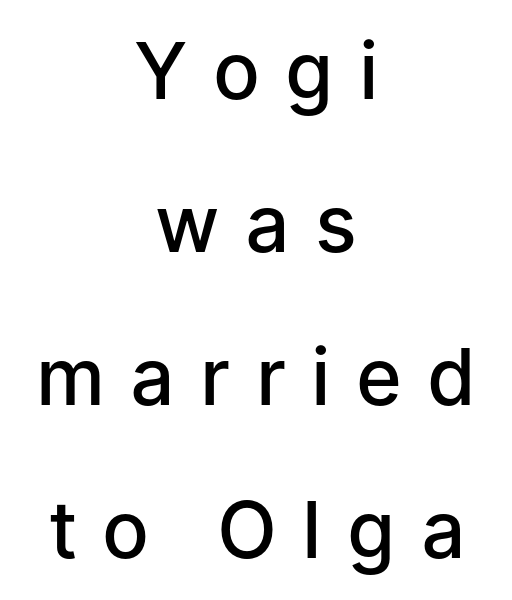
The image shows 78 px semibold sans-serif type, upright; set centered, loose line spacing (1.96x), unusually wide letter spacing (+0.35 em), not underlined; low stroke contrast and a medium x-height.
